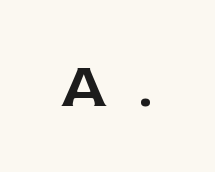
Q: Is the text italic (slanted)? A: No, it is upright.
Q: Is the typeface a serif or a sans-serif typeface? A: Sans-serif.
Q: Is the text underlined? A: No.
Q: Is the spacing between letters normal or unusually wide? A: Unusually wide.
Q: Width (condensed, normal, or wide)? A: Normal.
Q: Stroke contrast? A: Low.
Q: x-height? A: Medium.
Q: Monospaced? A: No.
